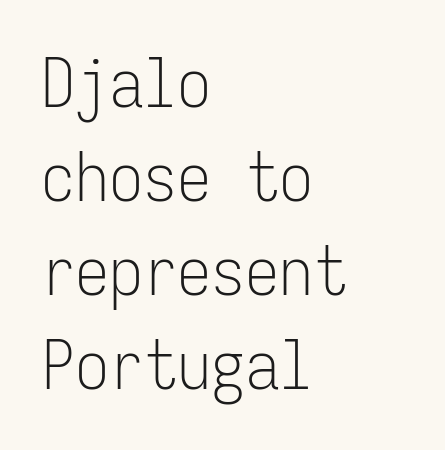
Ascenders rise straight up at ninety degrees. The specimen omits any rule beneath the text block's lines. Does the type have serifs? No, each stem ends abruptly. Compared with typical paragraphs, the rows here are spaced about the same. Looks like terminal output: every glyph gets an equal slot.
